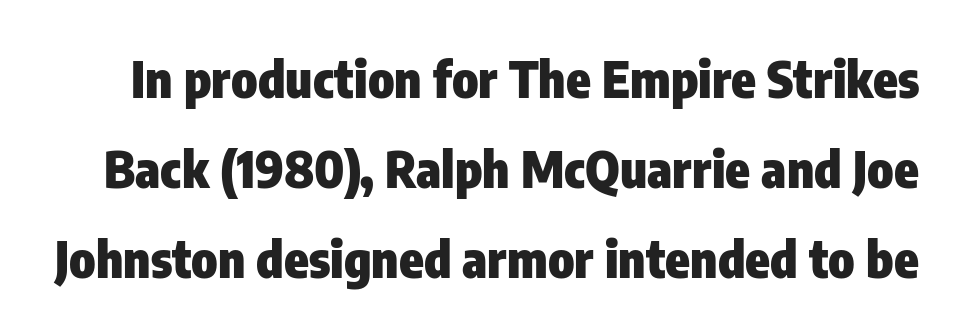
The image shows 50 px heavy, condensed sans-serif type, upright; set line spacing 1.8x, normal letter spacing, not underlined; low stroke contrast and a medium x-height.
